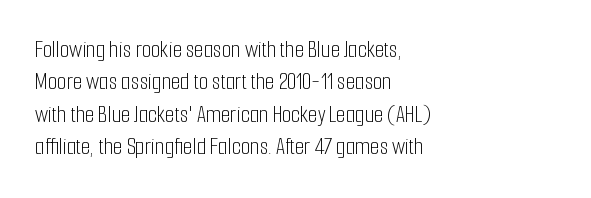
The image shows 24 px text type, upright; set left-aligned, normal line spacing (1.35x), normal letter spacing, not underlined.
